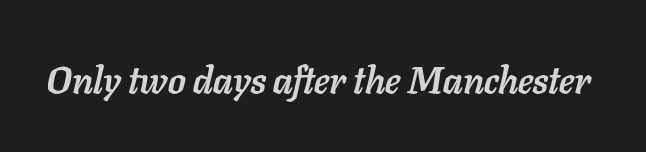
Looks like regular typesetting: each glyph gets only the width it needs. Notice how thick the strokes are: this is what a full bold looks like. Rendered with sloped, italic letterforms. Just letters on the line, the space beneath them empty. Words appear dense and cohesive because spacing is normal.
